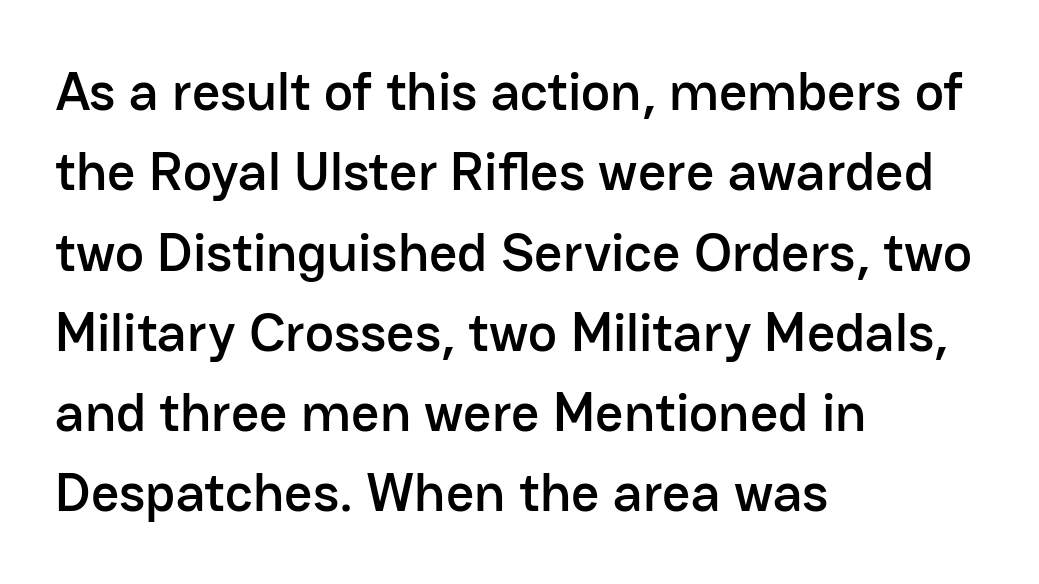
The passage shown has conventional tracking throughout. You could not count columns in this text — the font is proportionally spaced. Serifs: no, the terminals of the letterforms are clean. Line starts are locked; line ends wander.
